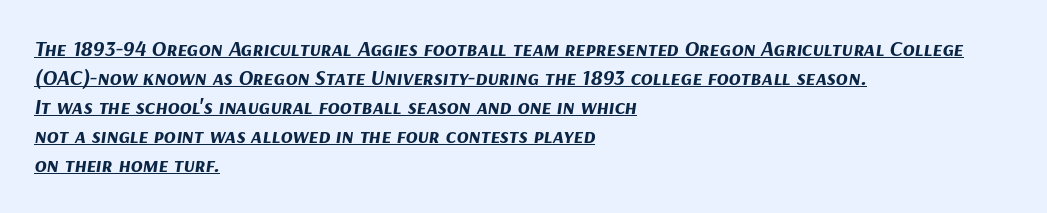
Typesetter's note: full bold, strokes at maximum text heaviness. Style check: oblique. These lines are set flush left with a ragged right edge. Tracking value appears to be zero — textbook default spacing. Looks like someone drew a line under every word here.
